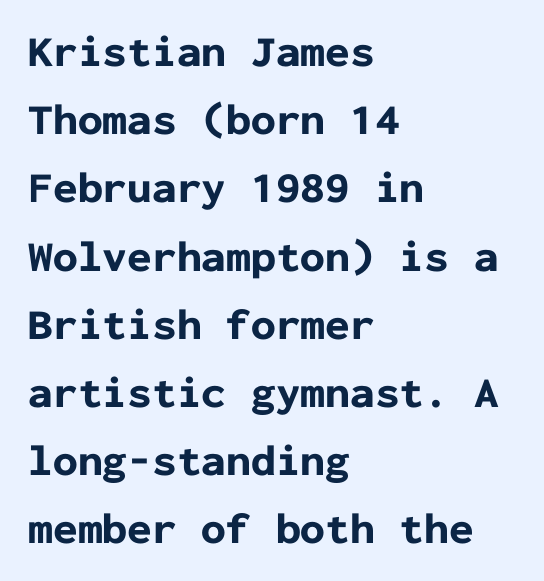
The typeface chosen for these lines omits serifs. Horizontal alignment here is leftward, the default for most running prose. Words appear dense and cohesive because spacing is normal. Its strokes are broad and dark, the hallmark of bold type.
